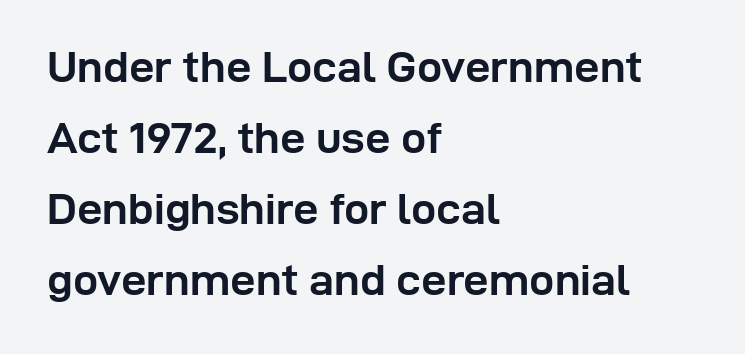
The image shows 45 px semibold sans-serif type, upright; set left-aligned, normal line spacing (1.58x), normal letter spacing, not underlined; low stroke contrast and a medium x-height.
